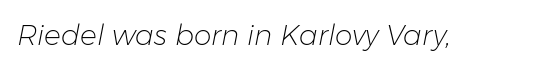
Every character sits at an angle, as italics do. These lines are rendered in a variable-pitch font. The zone under the glyphs is completely vacant. Think standard paragraph weight, or any step lighter than that.
